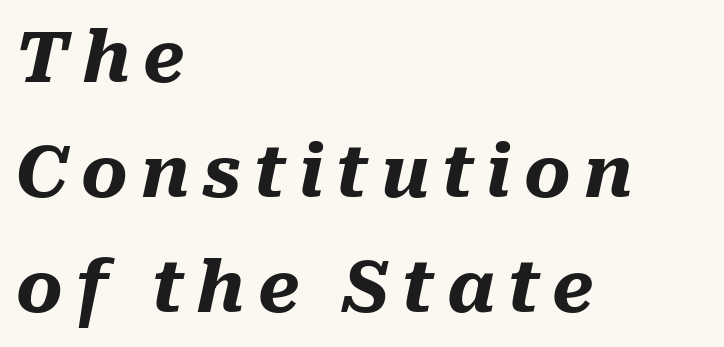
Each letter keeps its own natural width here, so spacing adapts to shape. Each row of text sits above clean, open space. Teacher's note: observe the even left margin — that is flush-left alignment. Is there much room between lines? A standard amount, neither cramped nor airy. Tall strokes in this sample are angled rather than plumb. The strokes are fattened all the way to bold.
